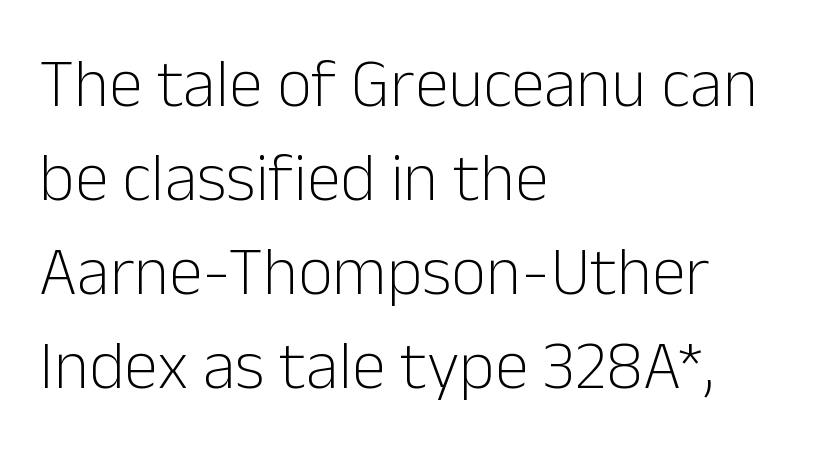
Nobody touched the tracking dial on this one. Letters rest on an invisible, unmarked baseline. The rag falls on the right side of this text block. Whoever set this chose a conventional vertical rhythm.
